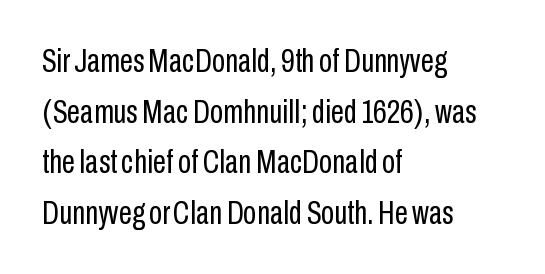
Q: Is the text bold? A: No.
Q: Is the text italic (slanted)? A: No, it is upright.
Q: Is the typeface a serif or a sans-serif typeface? A: Sans-serif.
Q: Is the text underlined? A: No.
Q: How is the paragraph aligned? A: Left-aligned.
Q: Is the spacing between letters normal or unusually wide? A: Normal.
Q: Is the spacing between lines tight, normal or loose? A: Normal.
Q: Width (condensed, normal, or wide)? A: Condensed.
Q: Stroke contrast? A: Low.
Q: x-height? A: Medium.
Q: Monospaced? A: No.
